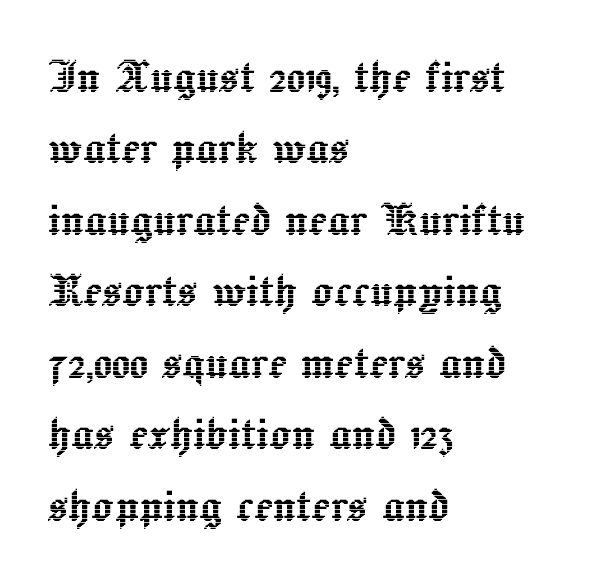
{"italic": "no", "width": "normal", "x_height": "medium", "monospaced": "no", "underline": "no", "align": "left", "line_spacing": "normal", "line_spacing_ratio": 1.3, "letter_spacing": "normal", "letter_spacing_em": 0.0, "glyph_px": 55}
